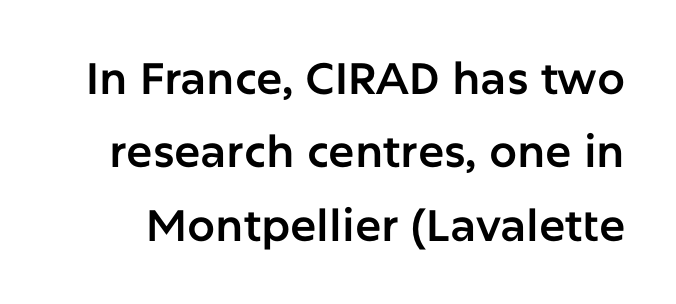
The image shows 44 px sans-serif type, upright; set normal line spacing (1.67x), normal letter spacing, not underlined; low stroke contrast and a medium x-height.
